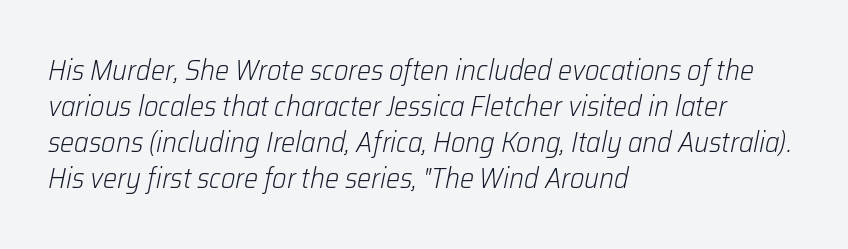
Q: Is the text bold? A: No.
Q: Is the text italic (slanted)? A: Yes, it leans right by about 12 degrees.
Q: Is the text underlined? A: No.
Q: How is the paragraph aligned? A: Left-aligned.
Q: Is the spacing between letters normal or unusually wide? A: Normal.
Q: Is the spacing between lines tight, normal or loose? A: Normal.
Q: Width (condensed, normal, or wide)? A: Normal.
Q: Stroke contrast? A: Low.
Q: x-height? A: Medium.
Q: Monospaced? A: No.
